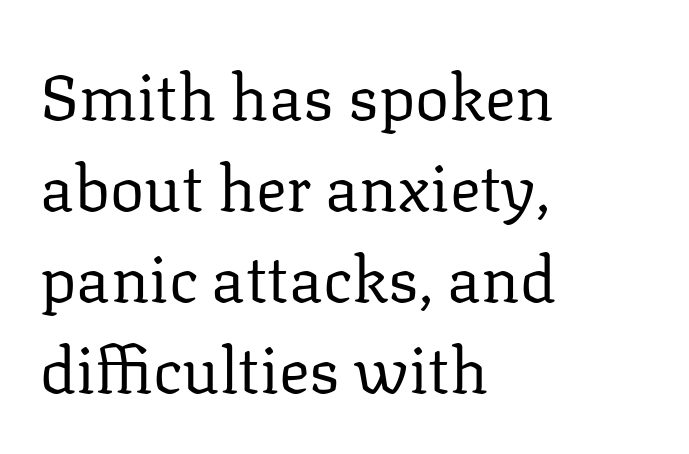
Q: Is the text bold? A: No.
Q: Is the text italic (slanted)? A: No, it is upright.
Q: Is the typeface a serif or a sans-serif typeface? A: Serif.
Q: Is the text underlined? A: No.
Q: How is the paragraph aligned? A: Left-aligned.
Q: Is the spacing between letters normal or unusually wide? A: Normal.
Q: Is the spacing between lines tight, normal or loose? A: Normal.
Q: Width (condensed, normal, or wide)? A: Normal.
Q: Stroke contrast? A: Low.
Q: x-height? A: Medium.
Q: Monospaced? A: No.
